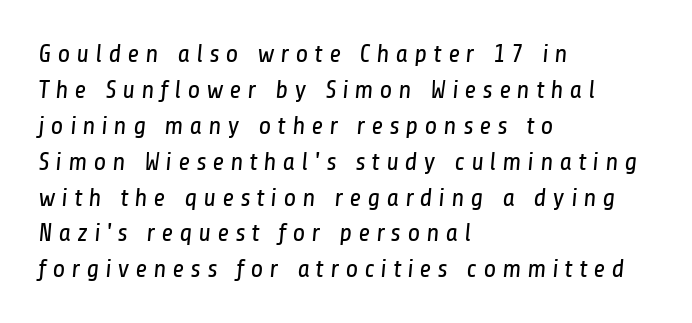
Q: Is the text bold? A: No.
Q: Is the text underlined? A: No.
Q: How is the paragraph aligned? A: Left-aligned.
Q: Is the spacing between letters normal or unusually wide? A: Unusually wide.
Q: Is the spacing between lines tight, normal or loose? A: Normal.
